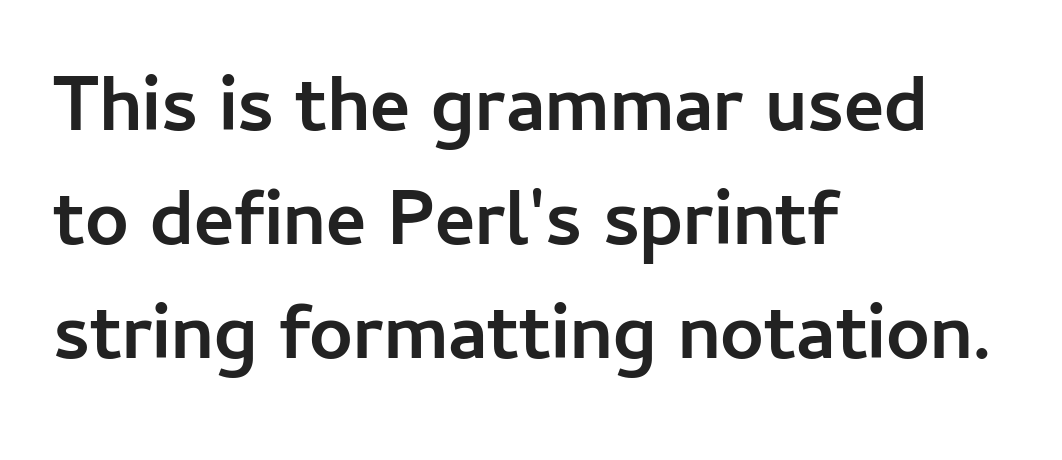
Q: Is the text bold? A: Yes.
Q: Is the text italic (slanted)? A: No, it is upright.
Q: Is the typeface a serif or a sans-serif typeface? A: Sans-serif.
Q: Is the text underlined? A: No.
Q: How is the paragraph aligned? A: Left-aligned.
Q: Is the spacing between letters normal or unusually wide? A: Normal.
Q: Is the spacing between lines tight, normal or loose? A: Normal.
Q: Width (condensed, normal, or wide)? A: Normal.
Q: Stroke contrast? A: Low.
Q: x-height? A: Medium.
Q: Monospaced? A: No.
